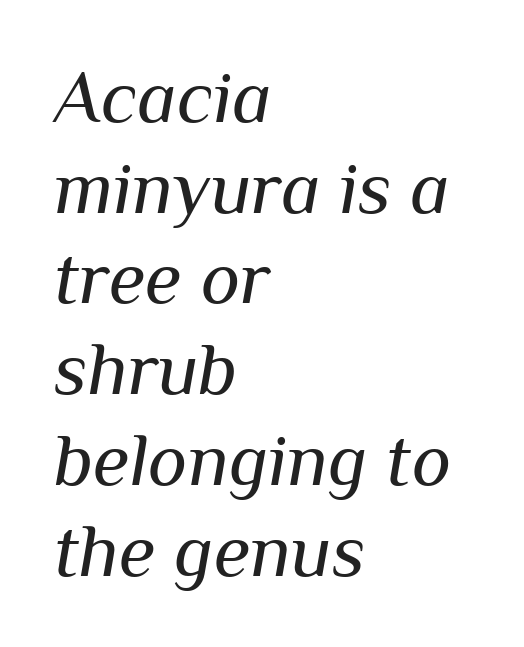
{"italic": "yes", "lean": "right", "slant_degrees": 10, "bold": "no", "weight": "regular", "width": "normal", "stroke_contrast": "medium", "x_height": "medium", "monospaced": "no", "underline": "no", "align": "left", "line_spacing_ratio": 1.21, "letter_spacing": "normal", "letter_spacing_em": 0.0, "glyph_px": 75}
